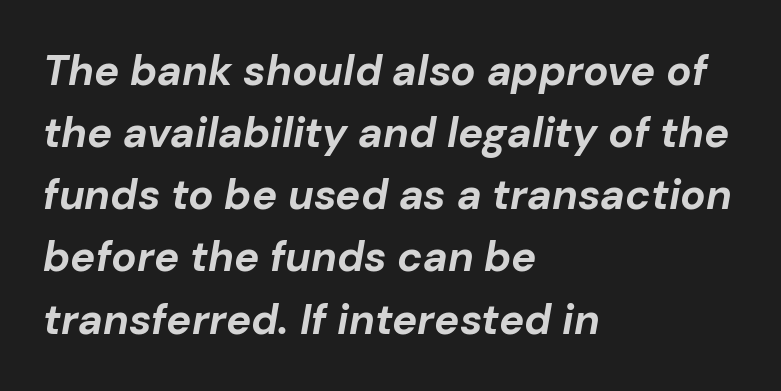
Here the designer chose a conventional face with non-uniform glyph widths. The strip under each line holds only bare page. Does the lettering tilt? It does — this is italic. The compositor pushed each line to the left boundary. Stroke thickness is high; the sample reads as a true bold.
